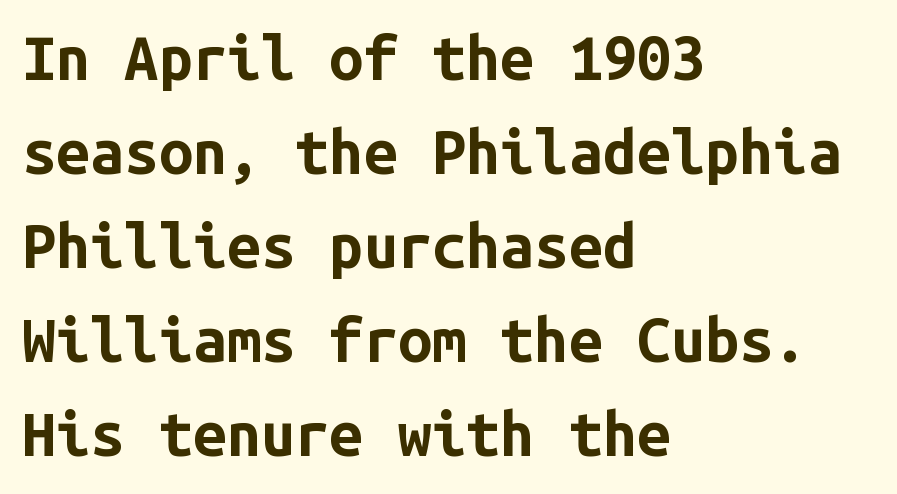
{"serif": "no", "italic": "no", "bold": "yes", "weight": "bold", "width": "normal", "stroke_contrast": "low", "x_height": "medium", "monospaced": "yes", "underline": "no", "align": "left", "line_spacing": "normal", "line_spacing_ratio": 1.54, "letter_spacing": "normal", "letter_spacing_em": 0.0, "glyph_px": 61}
